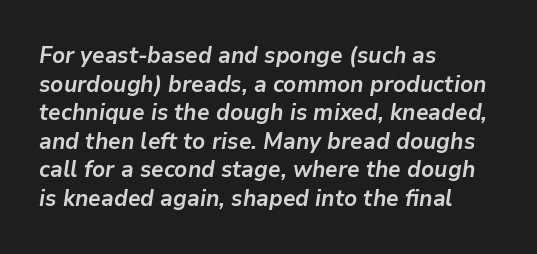
The strip under each line holds only bare page. Glyph-to-glyph distance matches everyday printed text. The lines are quadded left. Would a proofreader flag this as italicized? Yes. A full-strength bold gives these letters their thick strokes.
